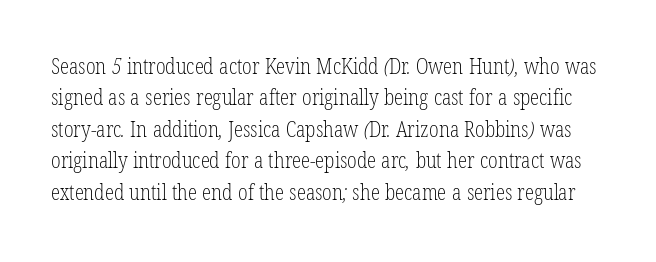
Q: Is the text bold? A: No.
Q: Is the text underlined? A: No.
Q: Is the spacing between letters normal or unusually wide? A: Normal.
Q: Is the spacing between lines tight, normal or loose? A: Normal.
